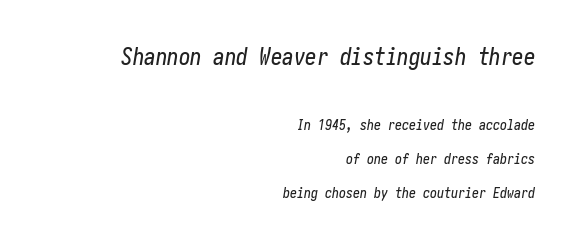
Any mark beneath the type? The region is blank. Honestly, the rows look like they've been pulled way apart. Notice how the stems are inclined rather than vertical — that's the hallmark of italics. Standard letterfit; no display-style spreading of the glyphs. One-word summary of the alignment: right. In this sample the first text group is rendered at the bigger scale.
